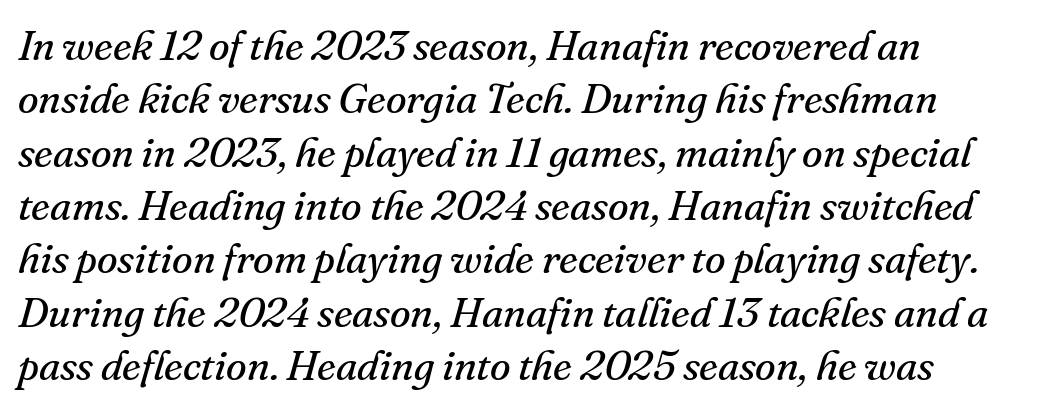
Each line starts at the same left margin while the right side varies. A typesetter would call this proportional, since set widths differ per character. This sample uses plain, unmodified letter spacing. A clean baseline with only descenders dipping below it.
